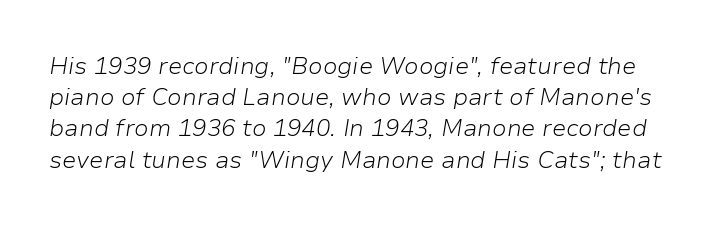
Underline: absent. Stroke thickness stays within the range of a standard reading face or lighter. These lines keep a tight, regular rhythm from letter to letter. Posture: slanted. Reading down the column, the eye jumps a familiar distance to each next line.
